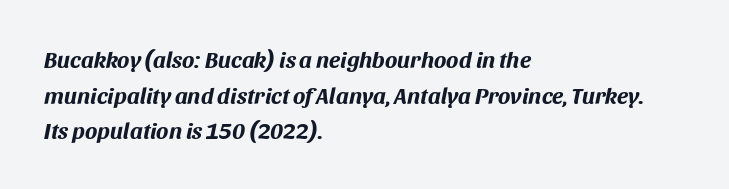
{"italic": "yes", "lean": "right", "slant_degrees": 11, "bold": "yes", "underline": "no", "align": "left", "line_spacing": "normal", "line_spacing_ratio": 1.55, "letter_spacing": "normal", "letter_spacing_em": 0.0, "glyph_px": 23}
